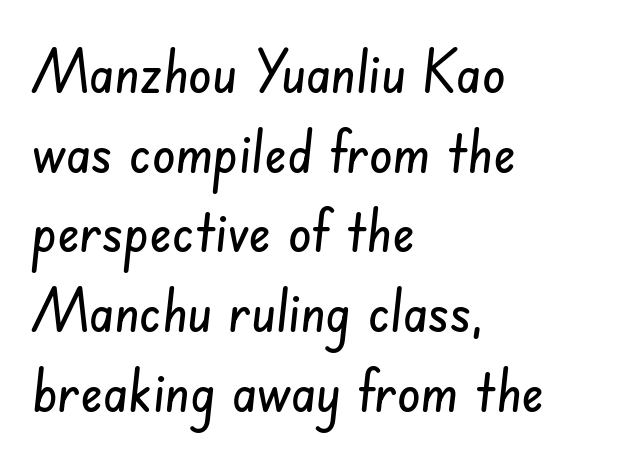
Does the leading feel generous? No, just average. The gap between lines stays unmarked. No feet cap the strokes, marking this as sans-serif type. Spacing verdict: proportional, widths tailored to each character. Caption: standard tracking, unaltered.
